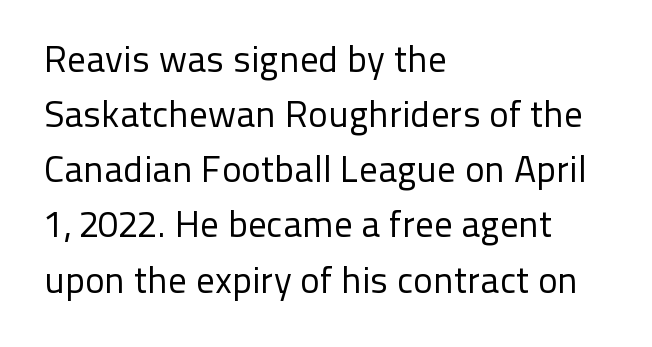
The image shows 37 px regular-weight sans-serif type, upright; set left-aligned, normal line spacing (1.49x), normal letter spacing, not underlined; low stroke contrast and a medium x-height.
